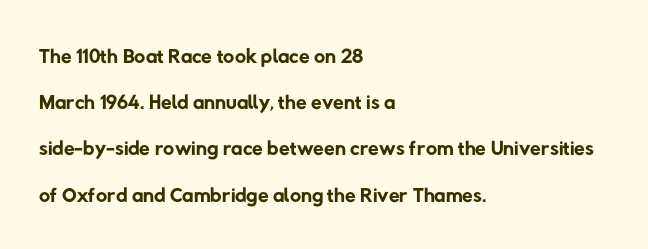
The image shows 31 px regular-weight sans-serif type; set left-aligned, normal line spacing (1.49x), normal letter spacing, not underlined; low stroke contrast and a medium x-height.
